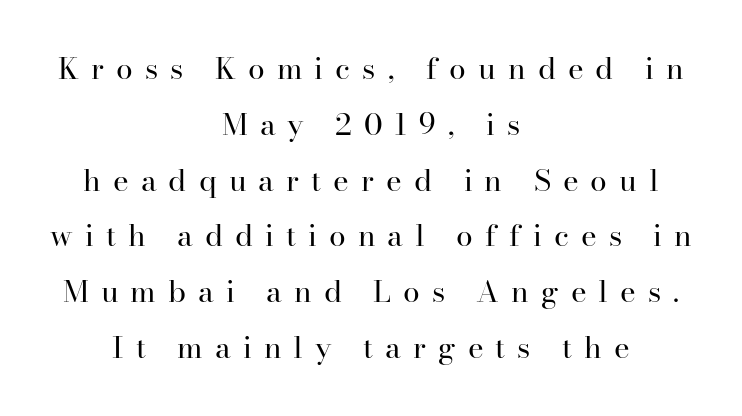
{"serif": "yes", "italic": "no", "bold": "no", "weight": "regular", "width": "normal", "stroke_contrast": "high", "x_height": "small", "monospaced": "no", "underline": "no", "align": "center", "line_spacing_ratio": 1.86, "letter_spacing": "wide", "letter_spacing_em": 0.4, "glyph_px": 30}
